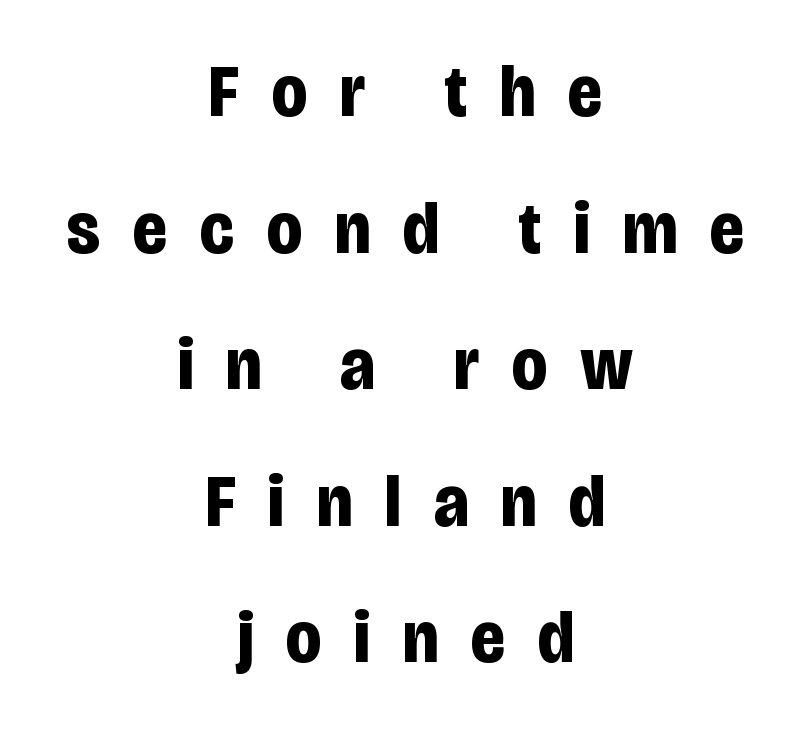
Q: Is the text bold? A: Yes.
Q: Is the text italic (slanted)? A: No, it is upright.
Q: Is the typeface a serif or a sans-serif typeface? A: Sans-serif.
Q: Is the text underlined? A: No.
Q: How is the paragraph aligned? A: Centered.
Q: Is the spacing between letters normal or unusually wide? A: Unusually wide.
Q: Width (condensed, normal, or wide)? A: Condensed.
Q: Stroke contrast? A: Low.
Q: x-height? A: Large.
Q: Monospaced? A: No.
